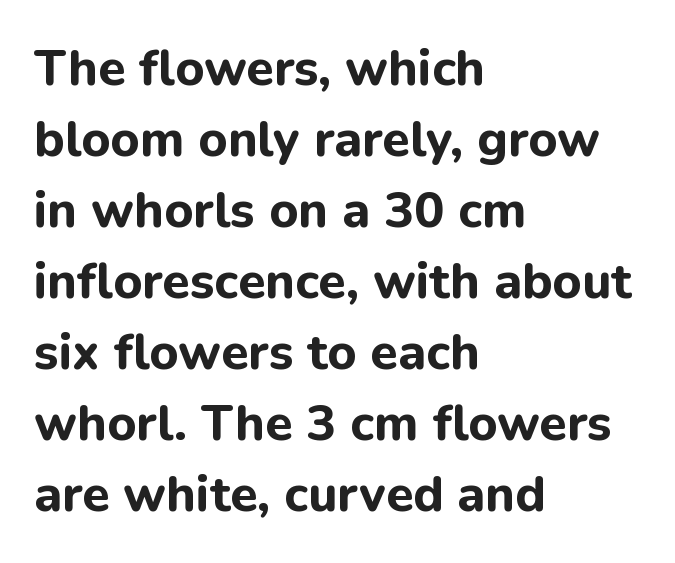
The image shows 50 px bold sans-serif type, upright; set left-aligned, normal line spacing (1.42x), normal letter spacing, not underlined; low stroke contrast and a medium x-height.
